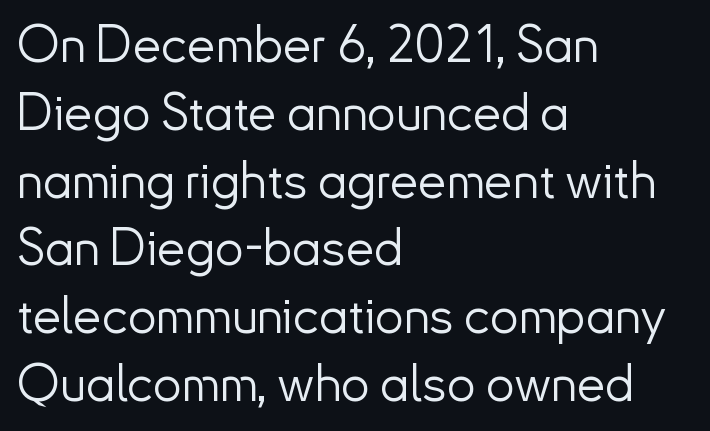
The image shows 51 px light sans-serif type, upright; set left-aligned, normal line spacing (1.33x), normal letter spacing, not underlined; low stroke contrast and a small x-height.
